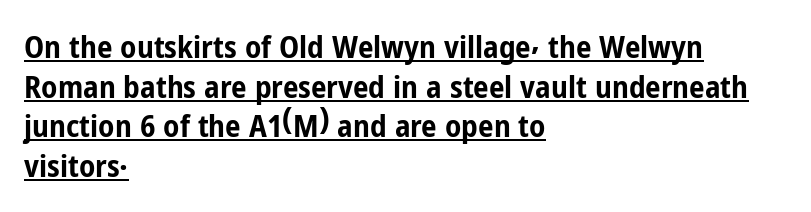
The image shows 31 px bold, condensed sans-serif type, upright; set left-aligned, normal line spacing (1.28x), normal letter spacing, underlined; low stroke contrast and a medium x-height.
